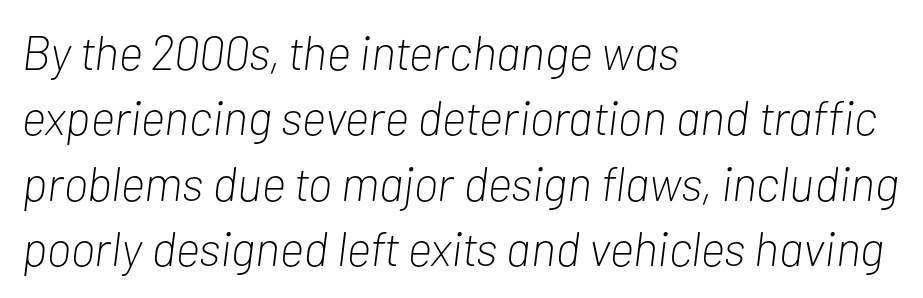
Rows of type keep a routine distance in the vertical direction. Counters stay open thanks to moderate or lighter strokes. Note the varied advance widths — an 'i' is clearly narrower than an 'm'. This rendering features lettering with no underline. Is the block centered? No — it sits flush against the left margin.
